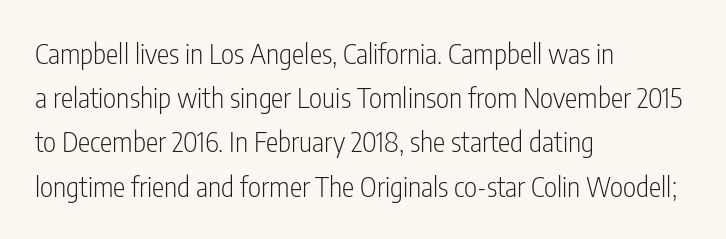
{"serif": "no", "italic": "no", "bold": "no", "weight": "light", "width": "condensed", "stroke_contrast": "low", "x_height": "medium", "monospaced": "no", "underline": "no", "align": "left", "line_spacing": "normal", "line_spacing_ratio": 1.58, "letter_spacing": "normal", "letter_spacing_em": 0.0, "glyph_px": 28}
